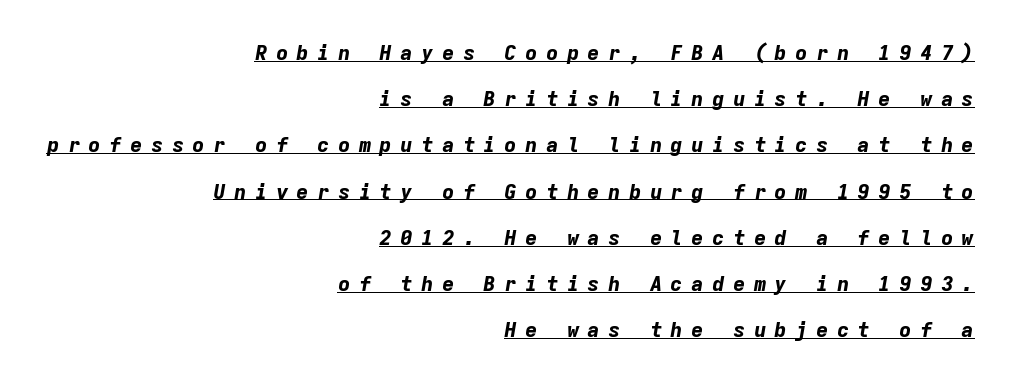
The image shows 21 px bold type, italic (leaning right); set right-aligned, loose line spacing (2.2x), unusually wide letter spacing (+0.39 em), underlined.
